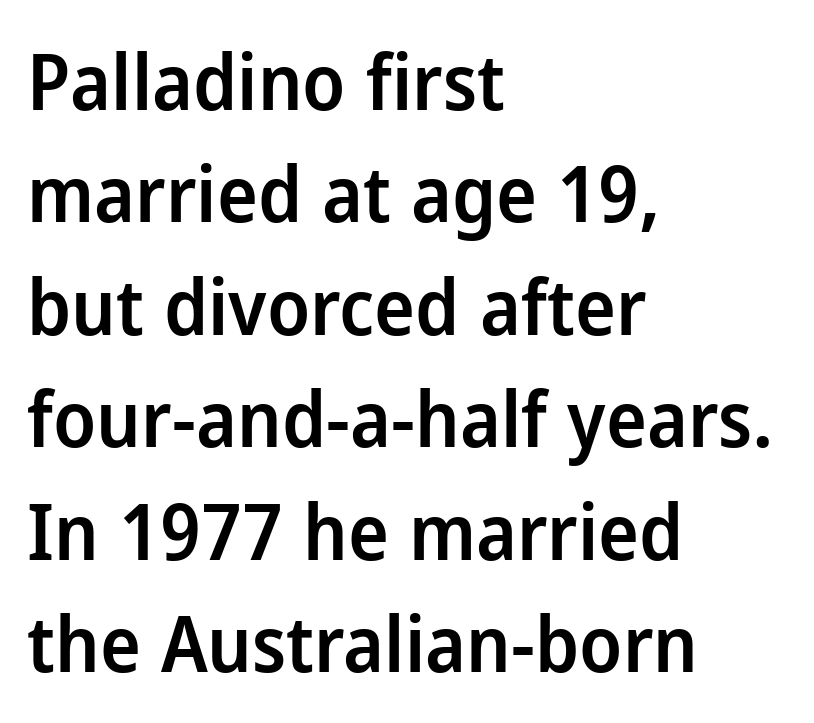
{"serif": "no", "italic": "no", "bold": "semi", "weight": "semibold", "width": "normal", "stroke_contrast": "low", "x_height": "medium", "monospaced": "no", "underline": "no", "align": "left", "line_spacing": "normal", "line_spacing_ratio": 1.46, "letter_spacing": "normal", "letter_spacing_em": 0.0, "glyph_px": 77}
